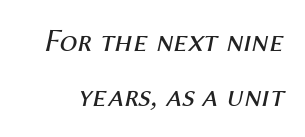
Honestly, there is no underline to notice here at all. You could not count columns in this text — the font is proportionally spaced. The tracking reads as untouched default to a designer's eye. There's an unmistakable incline to the writing here. Is this a heavy cut? Hardly; it is regular or lighter.
